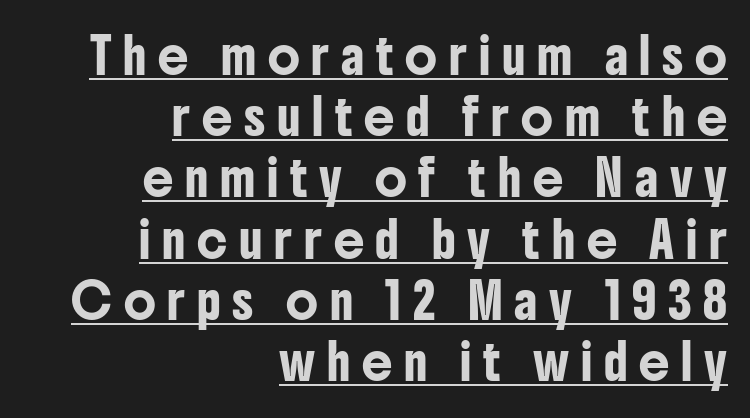
Q: Is the text italic (slanted)? A: No, it is upright.
Q: Is the typeface a serif or a sans-serif typeface? A: Sans-serif.
Q: Is the text underlined? A: Yes.
Q: How is the paragraph aligned? A: Right-aligned.
Q: Is the spacing between letters normal or unusually wide? A: Unusually wide.
Q: Width (condensed, normal, or wide)? A: Condensed.
Q: Stroke contrast? A: Low.
Q: x-height? A: Medium.
Q: Monospaced? A: No.
